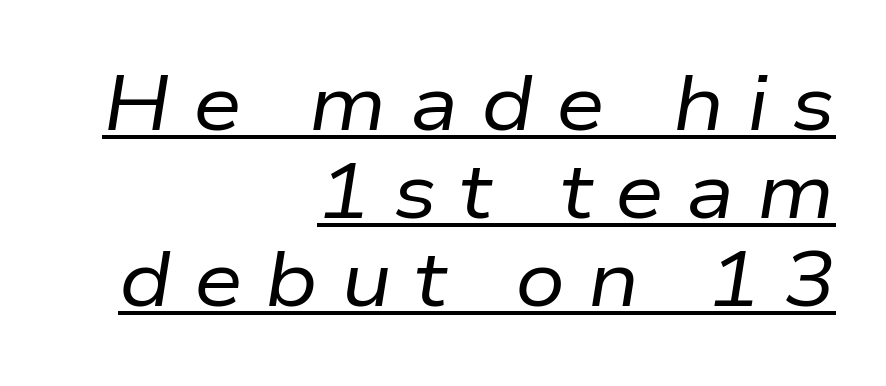
Q: Is the text bold? A: No.
Q: Is the text italic (slanted)? A: Yes, it leans right by about 9 degrees.
Q: Is the text underlined? A: Yes.
Q: How is the paragraph aligned? A: Right-aligned.
Q: Is the spacing between letters normal or unusually wide? A: Unusually wide.
Q: Is the spacing between lines tight, normal or loose? A: Tight.
Q: Width (condensed, normal, or wide)? A: Normal.
Q: Stroke contrast? A: Low.
Q: x-height? A: Medium.
Q: Monospaced? A: No.
